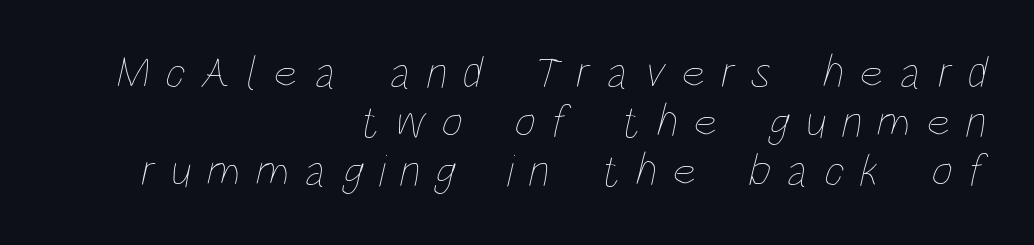
The image shows 46 px thin, condensed type; set right-aligned, tight line spacing (1.06x), unusually wide letter spacing (+0.34 em), not underlined; low stroke contrast and a large x-height.
